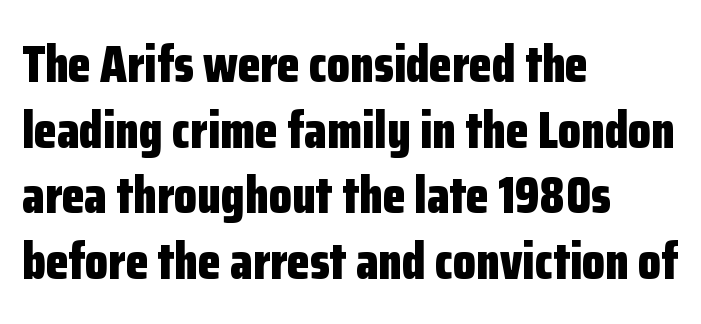
Q: Is the text bold? A: Yes.
Q: Is the text italic (slanted)? A: No, it is upright.
Q: Is the typeface a serif or a sans-serif typeface? A: Sans-serif.
Q: Is the text underlined? A: No.
Q: How is the paragraph aligned? A: Left-aligned.
Q: Is the spacing between letters normal or unusually wide? A: Normal.
Q: Is the spacing between lines tight, normal or loose? A: Normal.
Q: Width (condensed, normal, or wide)? A: Condensed.
Q: Stroke contrast? A: Low.
Q: x-height? A: Medium.
Q: Monospaced? A: No.
